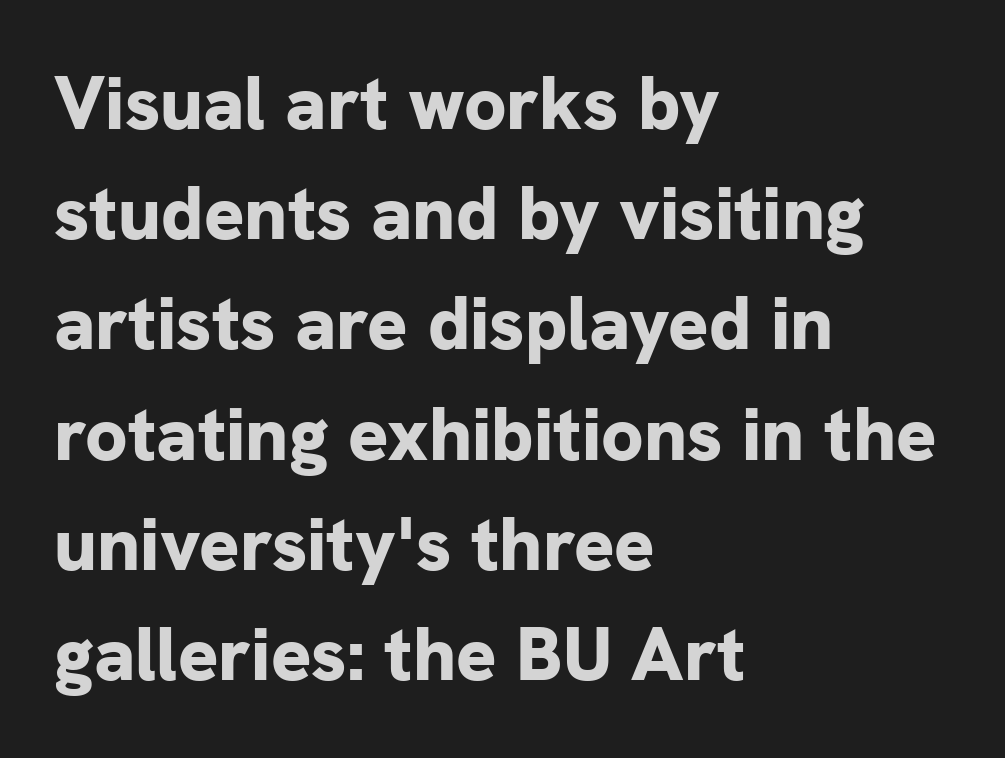
The image shows 75 px bold sans-serif type, upright; set left-aligned, normal line spacing (1.47x), normal letter spacing, not underlined; low stroke contrast and a medium x-height.
